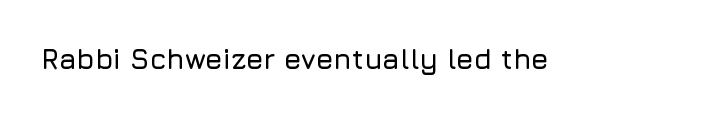
Tracking here is standard; glyphs follow each other at the usual distance. You can tell it's not italic because the verticals are truly vertical. Typographically, this falls in the sans-serif category. The letters advance in unequal steps, a hallmark of proportional type. No word sits above an underline.
